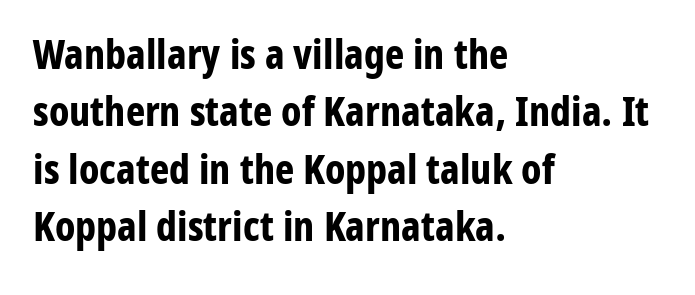
Q: Is the text bold? A: Yes.
Q: Is the text italic (slanted)? A: No, it is upright.
Q: Is the typeface a serif or a sans-serif typeface? A: Sans-serif.
Q: Is the text underlined? A: No.
Q: How is the paragraph aligned? A: Left-aligned.
Q: Is the spacing between letters normal or unusually wide? A: Normal.
Q: Is the spacing between lines tight, normal or loose? A: Normal.
Q: Width (condensed, normal, or wide)? A: Condensed.
Q: Stroke contrast? A: Low.
Q: x-height? A: Medium.
Q: Monospaced? A: No.
